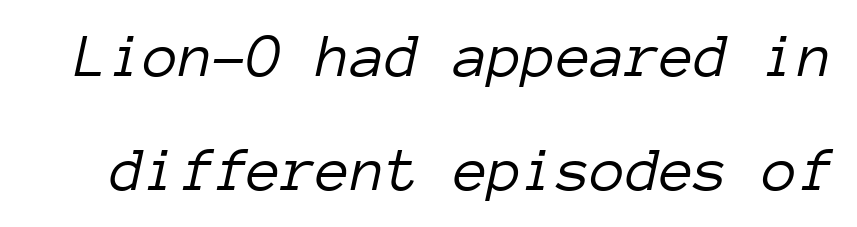
Q: Is the text bold? A: No.
Q: Is the text italic (slanted)? A: Yes, it leans right by about 12 degrees.
Q: Is the text underlined? A: No.
Q: Is the spacing between letters normal or unusually wide? A: Normal.
Q: Width (condensed, normal, or wide)? A: Normal.
Q: Stroke contrast? A: Low.
Q: x-height? A: Medium.
Q: Monospaced? A: Yes.
